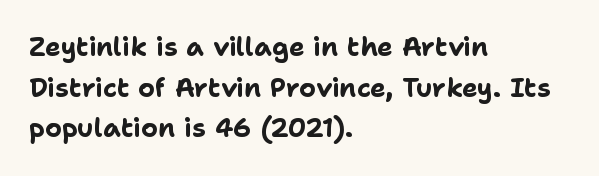
The image shows 26 px bold type, upright; set left-aligned, normal line spacing (1.56x), normal letter spacing, not underlined.
